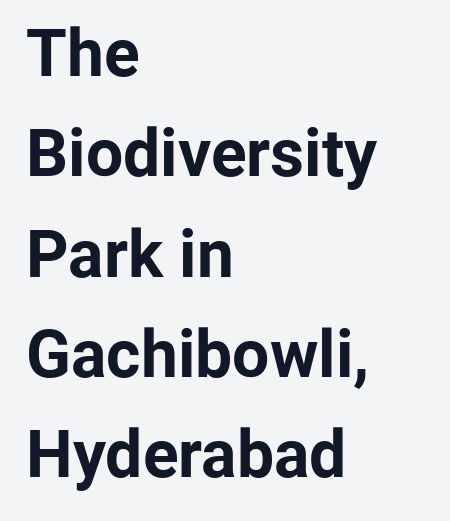
Reading down the block, your eye returns to a fixed left position each line. Every letter is thick-stroked: bold, no question. Nope, not italic — everything's standing straight. The area under the type is left untouched. Students, note that the glyphs here touch the page at normal intervals. Is there much room between lines? A standard amount, neither cramped nor airy.
